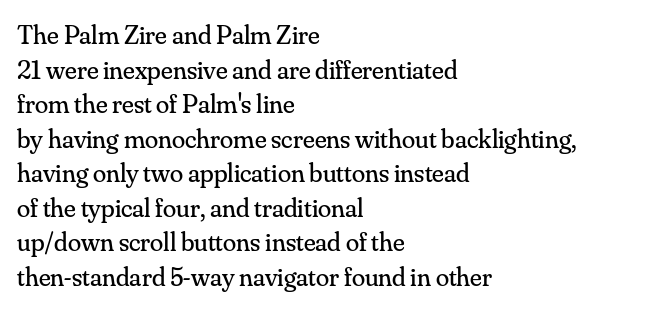
Q: Is the text bold? A: No.
Q: Is the text italic (slanted)? A: No, it is upright.
Q: Is the text underlined? A: No.
Q: How is the paragraph aligned? A: Left-aligned.
Q: Is the spacing between letters normal or unusually wide? A: Normal.
Q: Is the spacing between lines tight, normal or loose? A: Normal.
